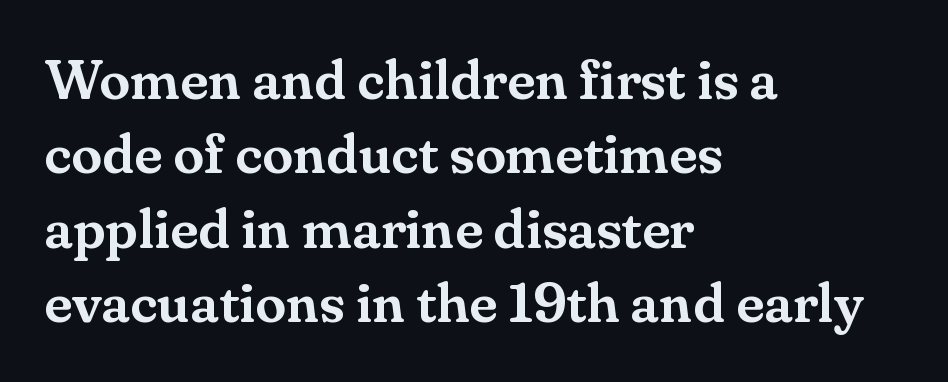
The image shows 56 px serif type, upright; set left-aligned, normal line spacing (1.33x), normal letter spacing, not underlined; medium stroke contrast and a small x-height.
